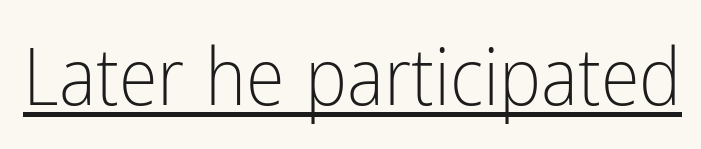
This sample has the flowing, uneven cadence of proportional lettering. This rendering features underlined lettering. Quick note: not italic, upright. The strokes carry an ordinary text weight at most.
